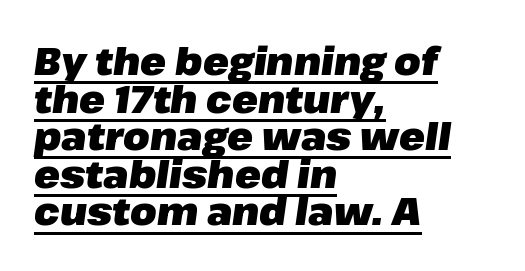
The image shows 38 px heavy type, italic (leaning right); set left-aligned, tight line spacing (0.99x), normal letter spacing, underlined; low stroke contrast and a medium x-height.
